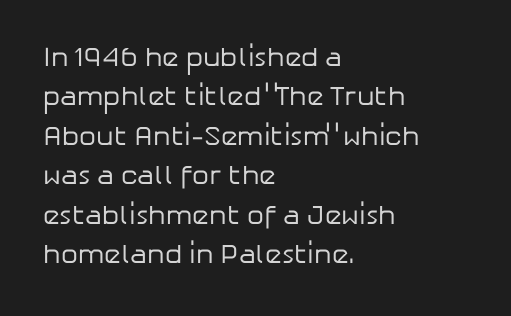
Q: Is the text bold? A: No.
Q: Is the text italic (slanted)? A: No, it is upright.
Q: Is the text underlined? A: No.
Q: How is the paragraph aligned? A: Left-aligned.
Q: Is the spacing between letters normal or unusually wide? A: Normal.
Q: Is the spacing between lines tight, normal or loose? A: Normal.
